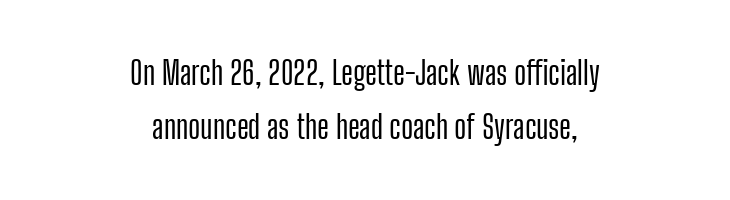
Q: Is the text italic (slanted)? A: No, it is upright.
Q: Is the typeface a serif or a sans-serif typeface? A: Sans-serif.
Q: Is the text underlined? A: No.
Q: How is the paragraph aligned? A: Centered.
Q: Is the spacing between letters normal or unusually wide? A: Normal.
Q: Is the spacing between lines tight, normal or loose? A: Normal.
Q: Width (condensed, normal, or wide)? A: Condensed.
Q: Stroke contrast? A: Low.
Q: x-height? A: Medium.
Q: Monospaced? A: No.
